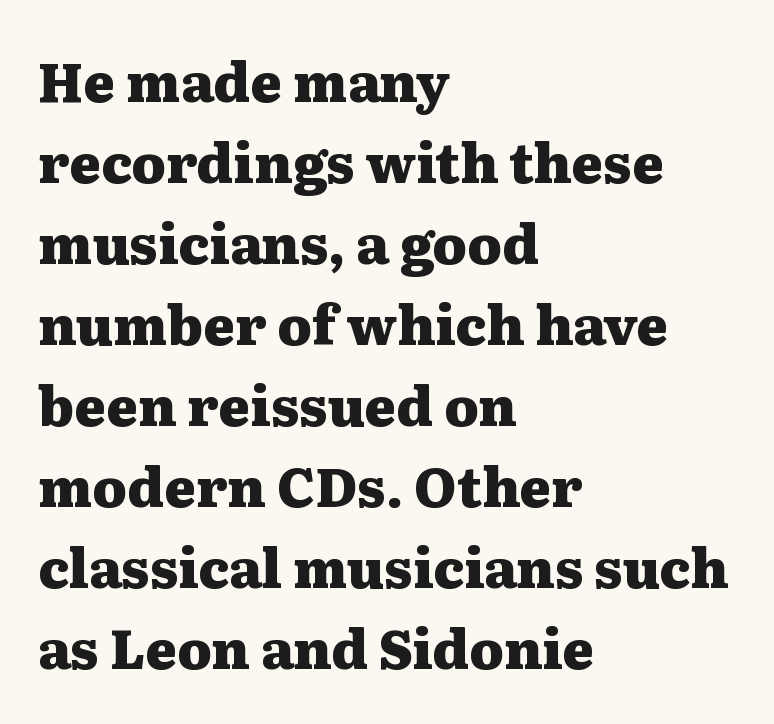
The image shows 54 px heavy, wide serif type, upright; set left-aligned, normal line spacing (1.5x), normal letter spacing, not underlined; medium stroke contrast and a medium x-height.
